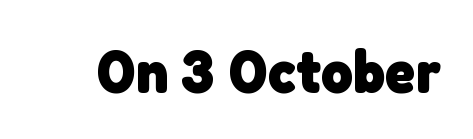
Q: Is the text bold? A: Yes.
Q: Is the typeface a serif or a sans-serif typeface? A: Sans-serif.
Q: Is the text underlined? A: No.
Q: Is the spacing between letters normal or unusually wide? A: Normal.
Q: Width (condensed, normal, or wide)? A: Normal.
Q: Stroke contrast? A: Low.
Q: x-height? A: Medium.
Q: Monospaced? A: No.
